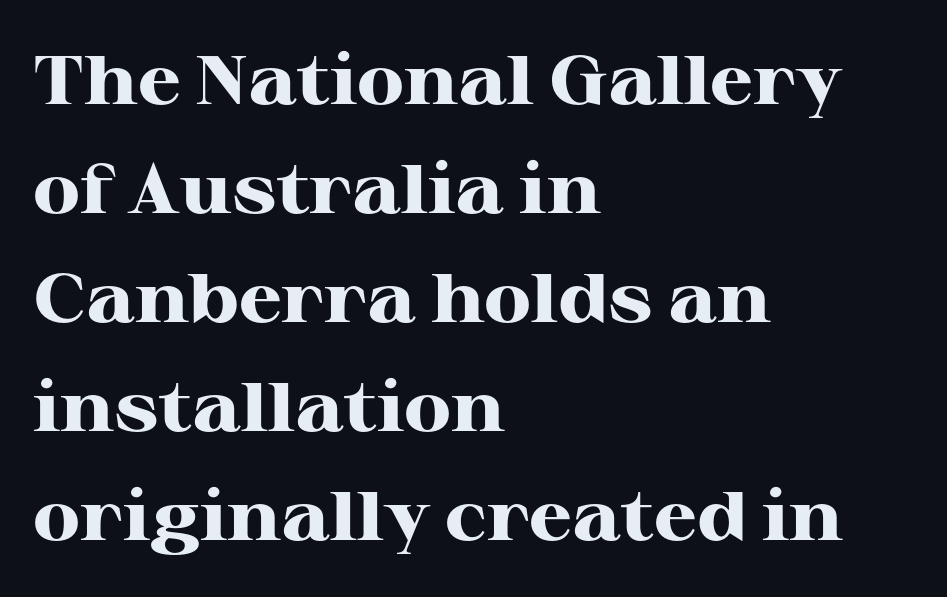
The image shows 69 px heavy, wide serif type, upright; set left-aligned, normal line spacing (1.58x), normal letter spacing, not underlined; high stroke contrast and a medium x-height.
